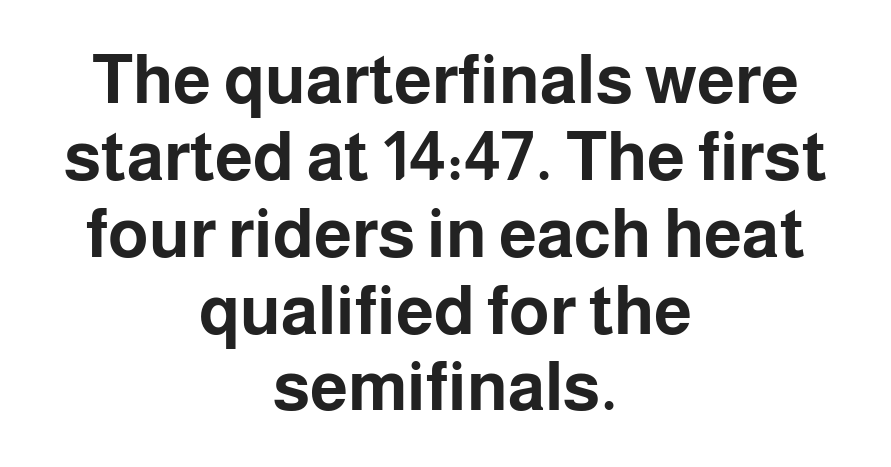
Q: Is the text bold? A: Yes.
Q: Is the text italic (slanted)? A: No, it is upright.
Q: Is the typeface a serif or a sans-serif typeface? A: Sans-serif.
Q: Is the text underlined? A: No.
Q: How is the paragraph aligned? A: Centered.
Q: Is the spacing between letters normal or unusually wide? A: Normal.
Q: Is the spacing between lines tight, normal or loose? A: Tight.
Q: Width (condensed, normal, or wide)? A: Normal.
Q: Stroke contrast? A: Low.
Q: x-height? A: Medium.
Q: Monospaced? A: No.
